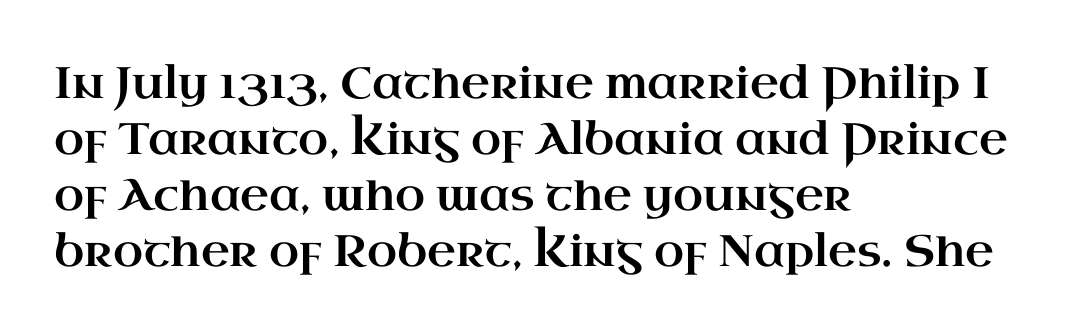
Q: Is the text italic (slanted)? A: No, it is upright.
Q: Is the typeface a serif or a sans-serif typeface? A: Serif.
Q: Is the text underlined? A: No.
Q: How is the paragraph aligned? A: Left-aligned.
Q: Is the spacing between letters normal or unusually wide? A: Normal.
Q: Is the spacing between lines tight, normal or loose? A: Normal.
Q: Width (condensed, normal, or wide)? A: Wide.
Q: Stroke contrast? A: High.
Q: x-height? A: Small.
Q: Monospaced? A: No.
